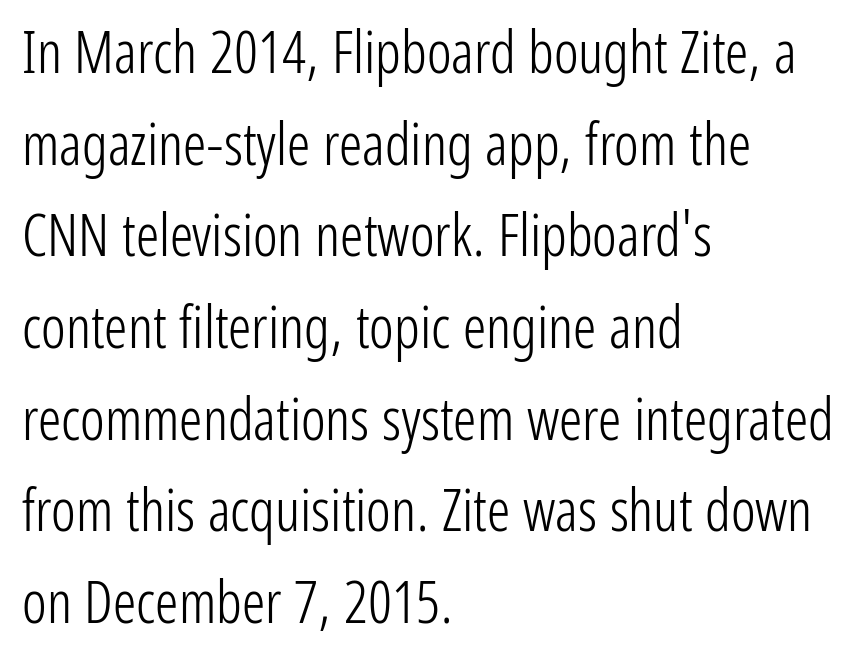
The image shows 58 px light, condensed sans-serif type, upright; set left-aligned, normal line spacing (1.58x), normal letter spacing, not underlined; low stroke contrast and a medium x-height.
